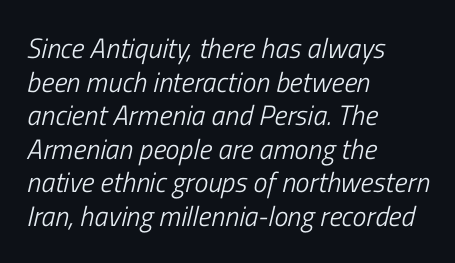
The image shows 28 px light, condensed type, italic (leaning right); set left-aligned, line spacing 1.2x, normal letter spacing, not underlined; low stroke contrast and a medium x-height.
